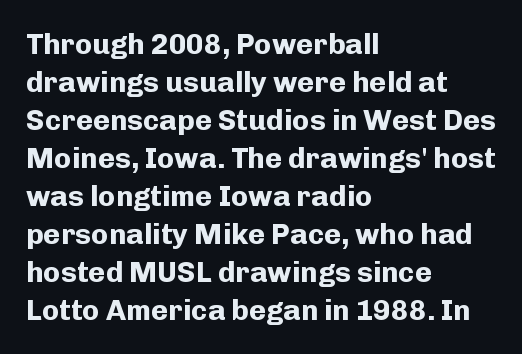
Alignment: flush left. Does extra space separate the letters? No, they use regular spacing. Varying glyph widths throughout — classic text-font behaviour. One glance says typical: line gaps are just what's usual. Descender tails drop into unmarked territory. It's the straight-up-and-down kind of type.
